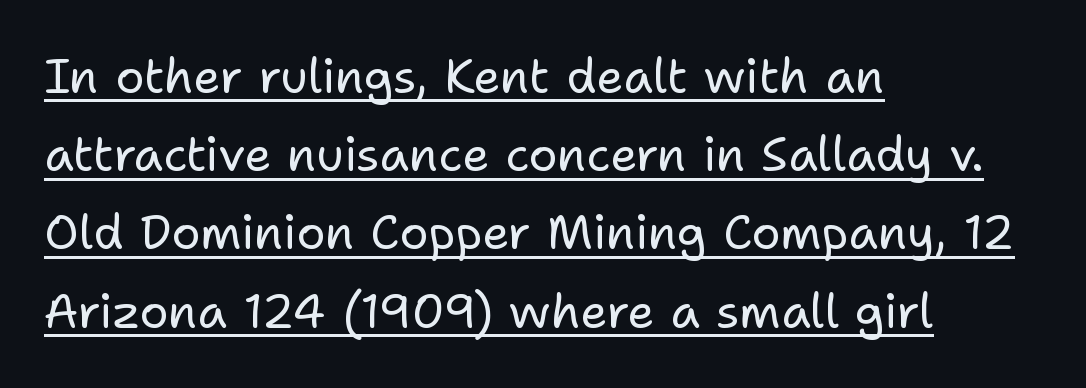
The image shows 48 px regular-weight sans-serif type, upright; set left-aligned, normal line spacing (1.63x), normal letter spacing, underlined; low stroke contrast and a medium x-height.
